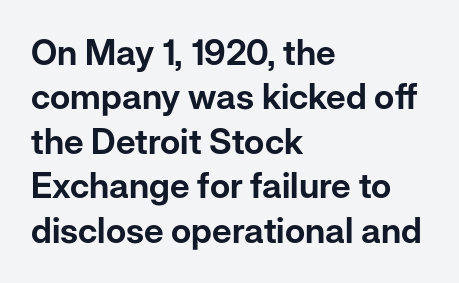
{"serif": "no", "italic": "no", "width": "normal", "stroke_contrast": "low", "x_height": "medium", "monospaced": "no", "underline": "no", "align": "left", "line_spacing": "normal", "line_spacing_ratio": 1.27, "letter_spacing": "normal", "letter_spacing_em": 0.0, "glyph_px": 35}
